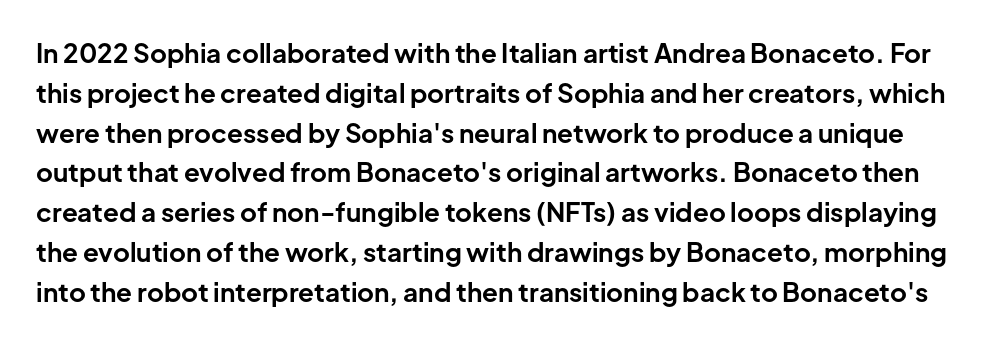
{"italic": "no", "bold": "yes", "underline": "no", "line_spacing": "normal", "line_spacing_ratio": 1.53, "letter_spacing": "normal", "letter_spacing_em": 0.0, "glyph_px": 26}
